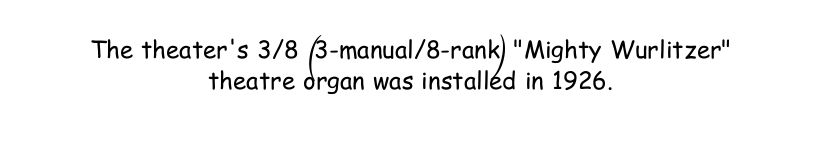
Q: Is the text bold? A: No.
Q: Is the text italic (slanted)? A: No, it is upright.
Q: Is the text underlined? A: No.
Q: How is the paragraph aligned? A: Centered.
Q: Is the spacing between letters normal or unusually wide? A: Normal.
Q: Is the spacing between lines tight, normal or loose? A: Normal.
